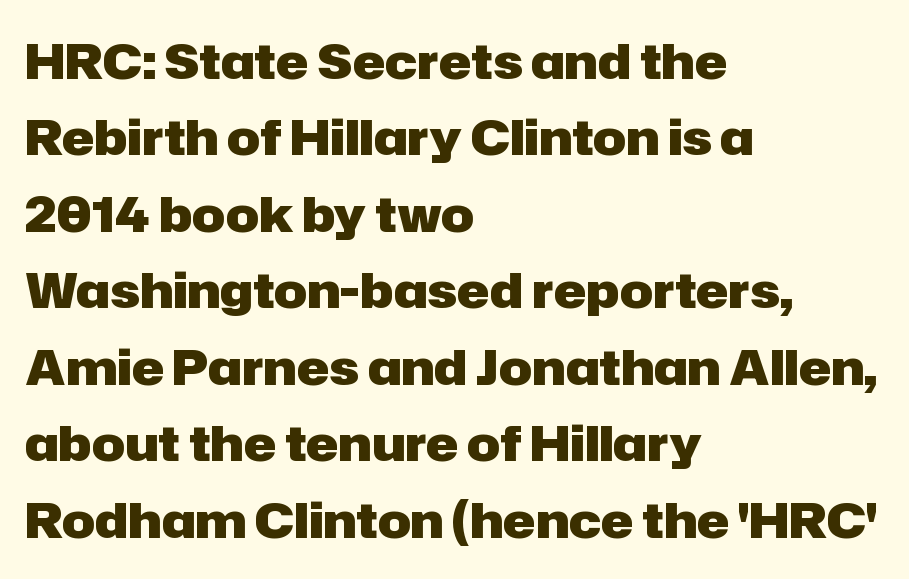
The image shows 49 px heavy sans-serif type, upright; set left-aligned, normal line spacing (1.56x), normal letter spacing, not underlined; low stroke contrast and a medium x-height.
